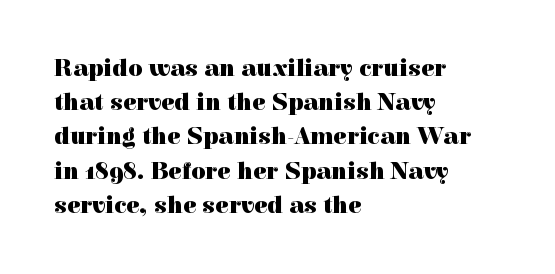
{"italic": "no", "bold": "yes", "underline": "no", "align": "left", "line_spacing": "normal", "line_spacing_ratio": 1.37, "letter_spacing": "normal", "letter_spacing_em": 0.0, "glyph_px": 25}
